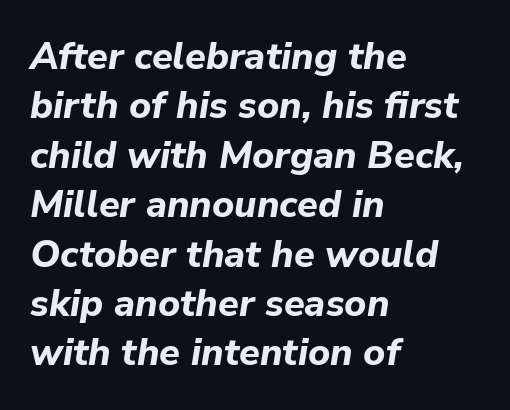
The image shows 38 px bold type, italic (leaning right); set left-aligned, normal line spacing (1.3x), normal letter spacing, not underlined; low stroke contrast and a medium x-height.
